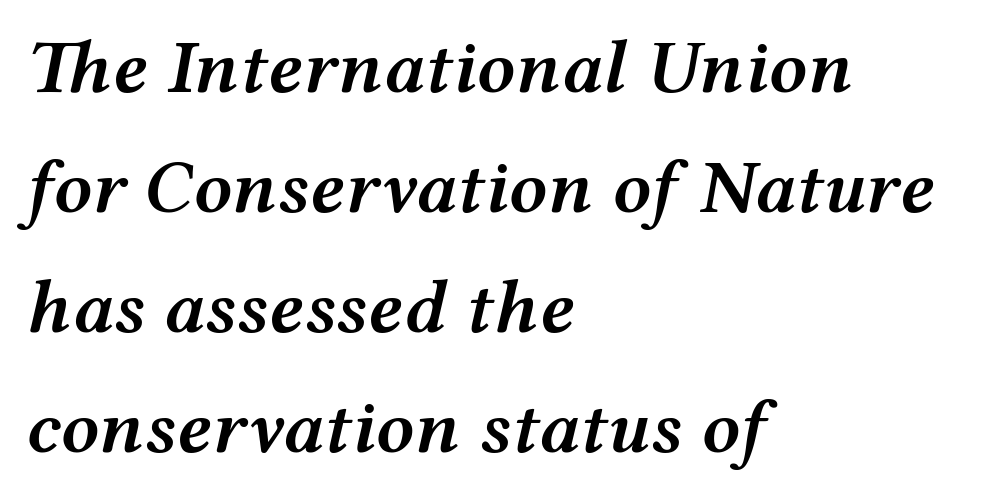
Q: Is the text bold? A: Semi-bold.
Q: Is the text italic (slanted)? A: Yes, it leans right by about 12 degrees.
Q: Is the text underlined? A: No.
Q: How is the paragraph aligned? A: Left-aligned.
Q: Is the spacing between letters normal or unusually wide? A: Normal.
Q: Is the spacing between lines tight, normal or loose? A: Normal.
Q: Width (condensed, normal, or wide)? A: Wide.
Q: Stroke contrast? A: Medium.
Q: x-height? A: Medium.
Q: Monospaced? A: No.
